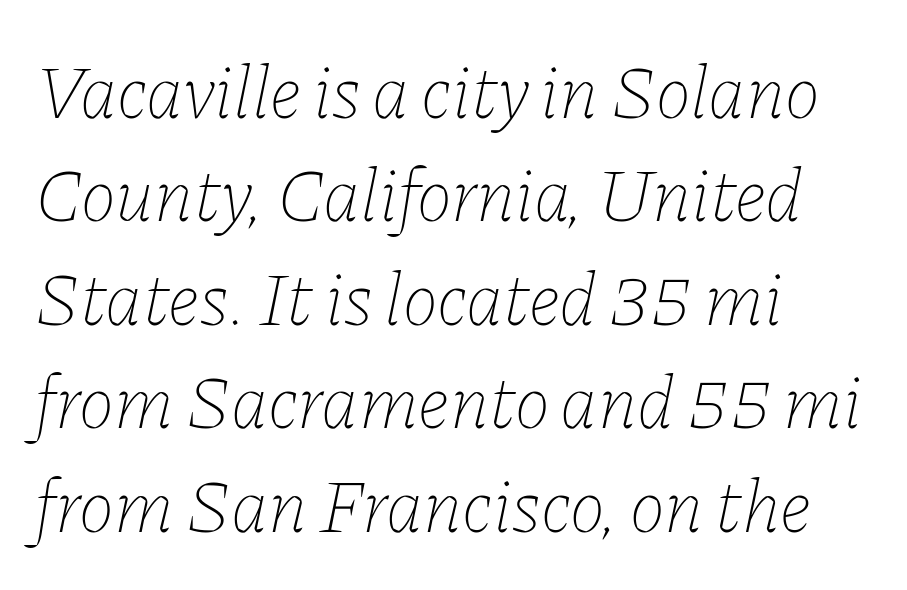
Q: Is the text bold? A: No.
Q: Is the text italic (slanted)? A: Yes, it leans right by about 11 degrees.
Q: Is the text underlined? A: No.
Q: How is the paragraph aligned? A: Left-aligned.
Q: Is the spacing between letters normal or unusually wide? A: Normal.
Q: Is the spacing between lines tight, normal or loose? A: Normal.
Q: Width (condensed, normal, or wide)? A: Normal.
Q: Stroke contrast? A: Low.
Q: x-height? A: Medium.
Q: Monospaced? A: No.
